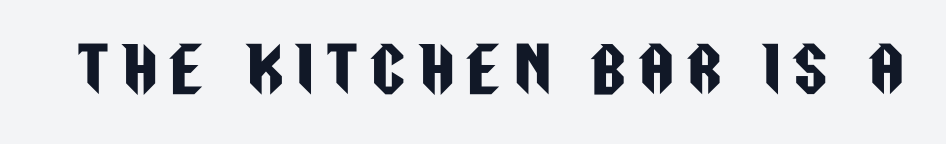
Q: Is the text italic (slanted)? A: No, it is upright.
Q: Is the typeface a serif or a sans-serif typeface? A: Sans-serif.
Q: Is the text underlined? A: No.
Q: Is the spacing between letters normal or unusually wide? A: Unusually wide.
Q: Width (condensed, normal, or wide)? A: Condensed.
Q: Stroke contrast? A: Low.
Q: x-height? A: Large.
Q: Monospaced? A: No.
